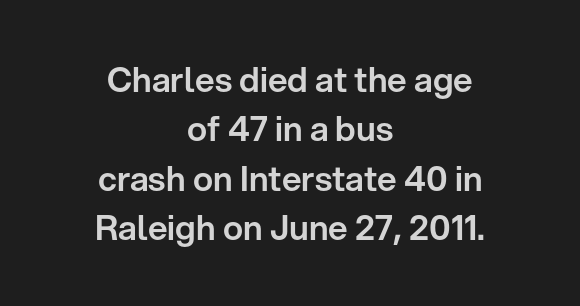
{"serif": "no", "italic": "no", "width": "normal", "stroke_contrast": "low", "x_height": "medium", "monospaced": "no", "underline": "no", "align": "center", "line_spacing": "normal", "line_spacing_ratio": 1.45, "letter_spacing": "normal", "letter_spacing_em": 0.0, "glyph_px": 34}
